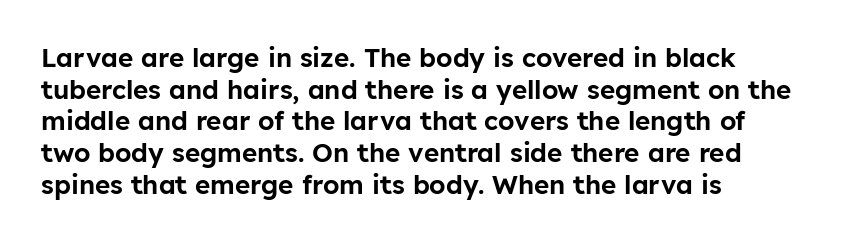
{"italic": "no", "underline": "no", "align": "left", "line_spacing_ratio": 1.22, "letter_spacing": "normal", "letter_spacing_em": 0.0, "glyph_px": 26}
